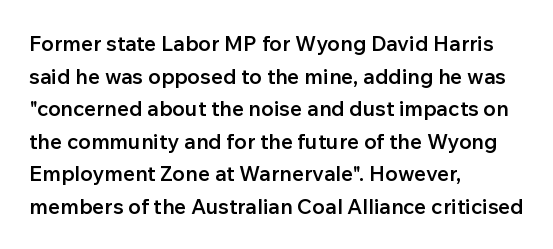
{"italic": "no", "bold": "semi", "underline": "no", "align": "left", "line_spacing": "normal", "line_spacing_ratio": 1.55, "letter_spacing": "normal", "letter_spacing_em": 0.0, "glyph_px": 21}
